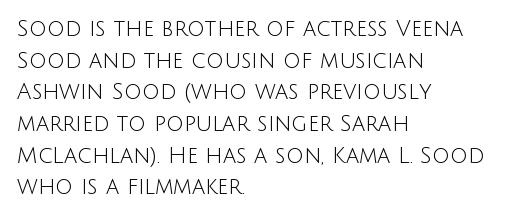
The image shows 22 px text type, upright; set left-aligned, normal line spacing (1.44x), normal letter spacing, not underlined.
